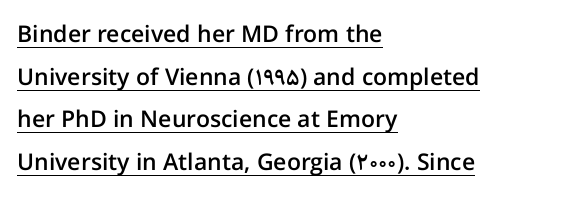
Each line of the rendering has a horizontal stroke beneath the glyphs. The rendering keeps characters at their native spacing. If you drew a line through each stem, it would be perfectly vertical. Summary of weight: moderately heavy, a semibold. Short and long lines alike share a common starting point at left.
